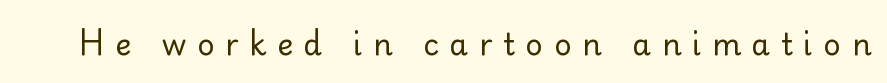
{"serif": "yes", "italic": "no", "bold": "no", "weight": "regular", "width": "normal", "stroke_contrast": "low", "x_height": "small", "monospaced": "no", "underline": "no", "letter_spacing": "wide", "letter_spacing_em": 0.36, "glyph_px": 30}
